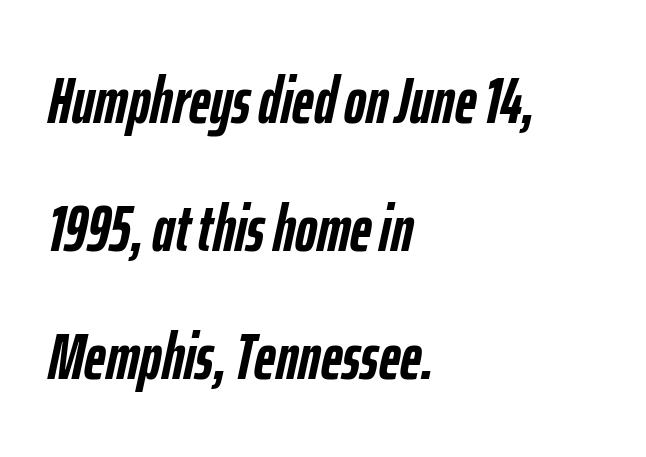
The image shows 66 px semibold, condensed type, italic (leaning right); set left-aligned, loose line spacing (1.94x), normal letter spacing, not underlined; low stroke contrast and a medium x-height.
